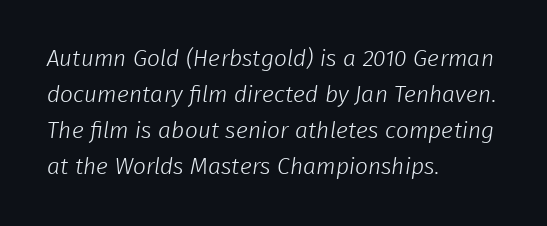
{"bold": "no", "underline": "no", "align": "left", "line_spacing": "normal", "line_spacing_ratio": 1.56, "letter_spacing": "normal", "letter_spacing_em": 0.0, "glyph_px": 23}
